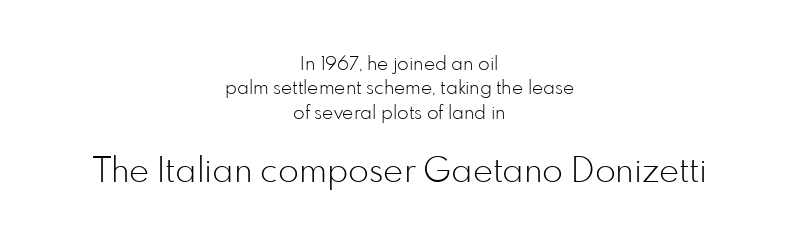
The image shows 34 px light sans-serif type, upright; set centered, normal line spacing (1.28x), normal letter spacing, not underlined; the second (bottom) block is 1.79x larger; low stroke contrast and a small x-height.
